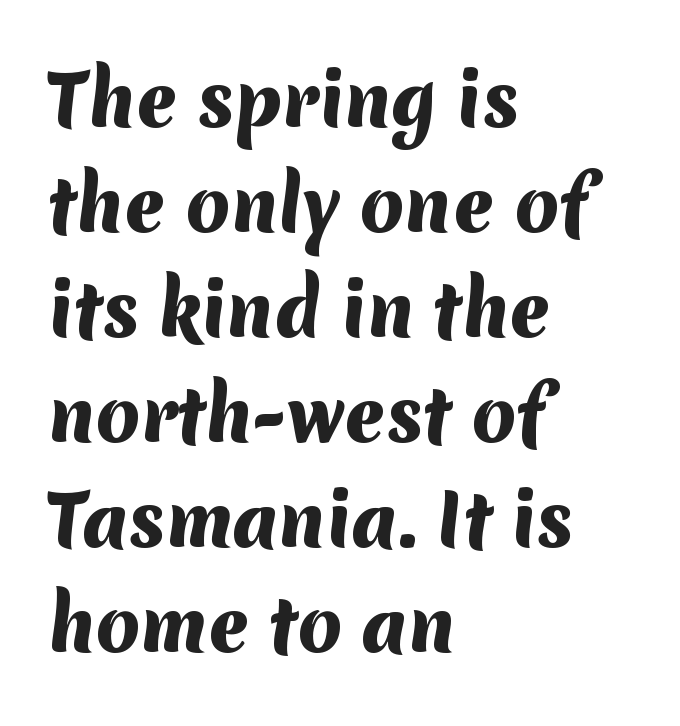
{"serif": "no", "bold": "yes", "weight": "heavy", "width": "normal", "stroke_contrast": "medium", "x_height": "medium", "monospaced": "no", "underline": "no", "align": "left", "line_spacing": "normal", "line_spacing_ratio": 1.48, "letter_spacing": "normal", "letter_spacing_em": 0.0, "glyph_px": 71}
